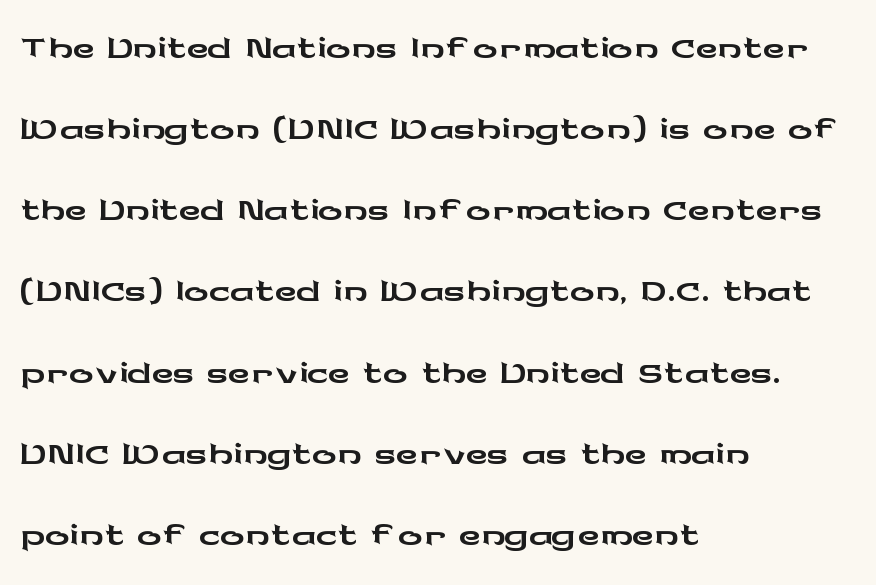
Q: Is the text italic (slanted)? A: No, it is upright.
Q: Is the typeface a serif or a sans-serif typeface? A: Sans-serif.
Q: Is the text underlined? A: No.
Q: How is the paragraph aligned? A: Left-aligned.
Q: Is the spacing between letters normal or unusually wide? A: Normal.
Q: Is the spacing between lines tight, normal or loose? A: Normal.
Q: Width (condensed, normal, or wide)? A: Wide.
Q: Stroke contrast? A: Low.
Q: x-height? A: Medium.
Q: Monospaced? A: No.
